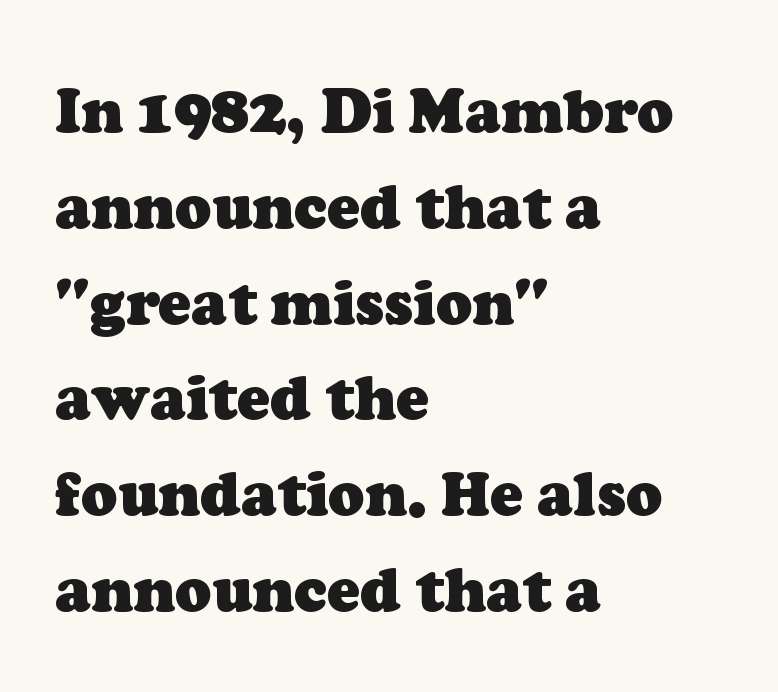
Leftover space on each line is placed entirely after the last word. The block of text has a typical density, with ordinary space between rows. Any mark beneath the type? The region is blank. Emphasis by weight is at full strength: bold. The typeface chosen for these lines features serifs.
